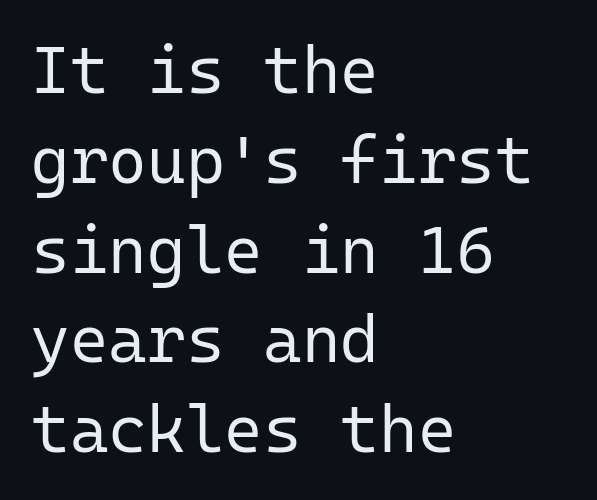
Observe the absence of serifs on each vertical stroke in this sample. Leading: standard. The typography opts for an upright posture over an oblique one. Looks like terminal output: every glyph gets an equal slot. Unmarked baselines from the first word to the last.
